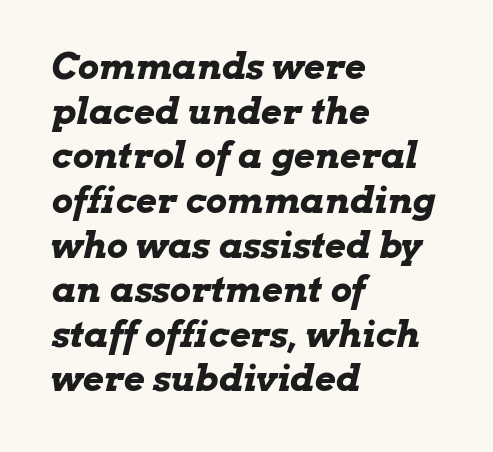
The image shows 36 px bold, wide type, italic (leaning right); set left-aligned, line spacing 1.24x, normal letter spacing, not underlined; low stroke contrast and a medium x-height.
